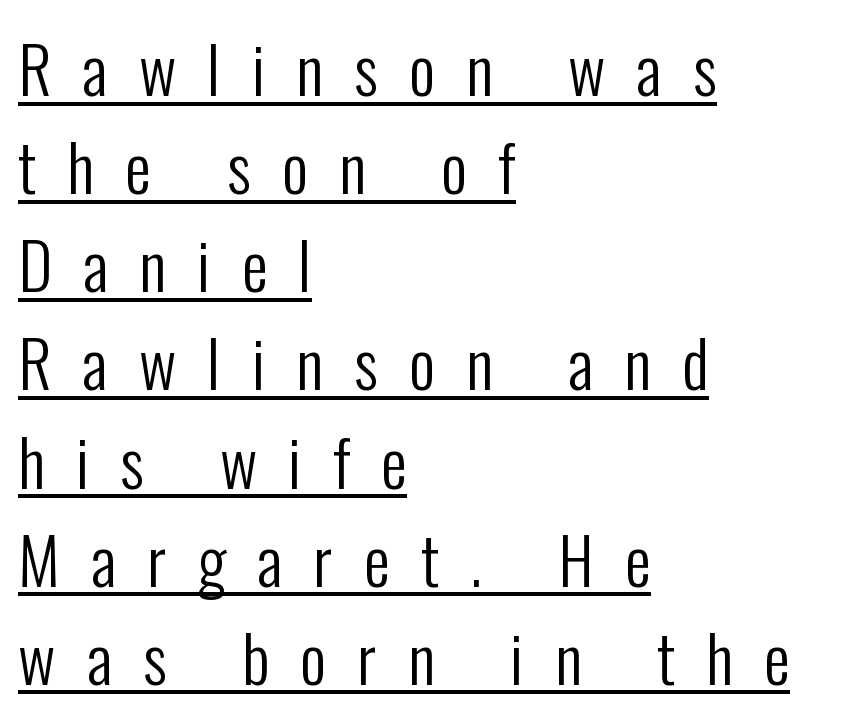
Tall strokes in this sample are plumb rather than angled. In terms of letterform style, serifs are entirely absent. The letters advance in unequal steps, a hallmark of proportional type. The letters are spread apart with noticeably loose tracking. Short and long lines alike share a common starting point at left. No letter is thick-stroked: the sample isn't bold.
